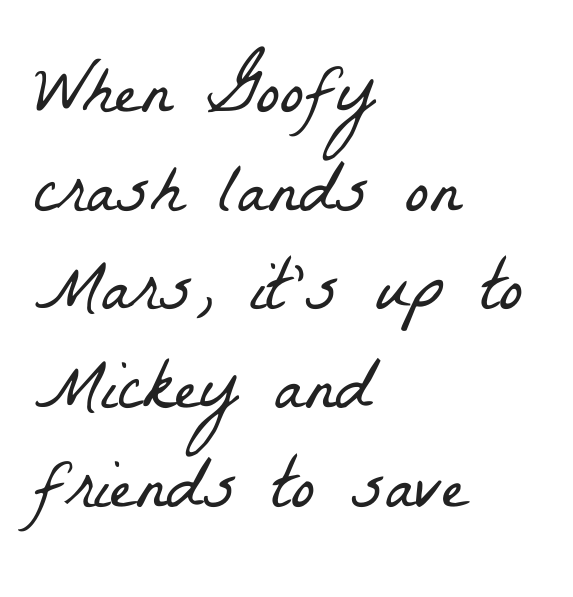
Q: Is the text bold? A: No.
Q: Is the typeface a serif or a sans-serif typeface? A: Serif.
Q: Is the text underlined? A: No.
Q: How is the paragraph aligned? A: Left-aligned.
Q: Is the spacing between letters normal or unusually wide? A: Normal.
Q: Is the spacing between lines tight, normal or loose? A: Normal.
Q: Width (condensed, normal, or wide)? A: Condensed.
Q: Stroke contrast? A: Low.
Q: x-height? A: Medium.
Q: Monospaced? A: No.
